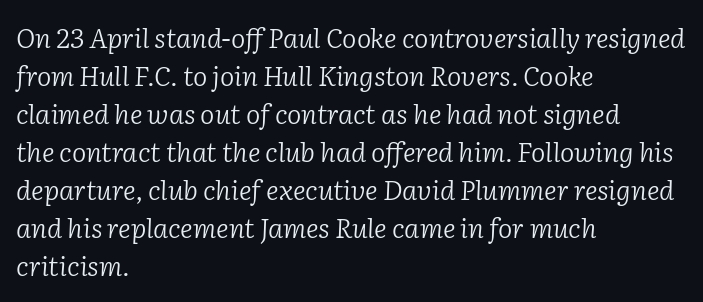
Slanted lettering throughout. This rendering leaves character spacing at its baseline value. One glance says typical: line gaps are just what's usual. Teacher's note: observe the even left margin — that is flush-left alignment. Descenders hang freely into open space. Caption: face not bold, strokes unweighted.
